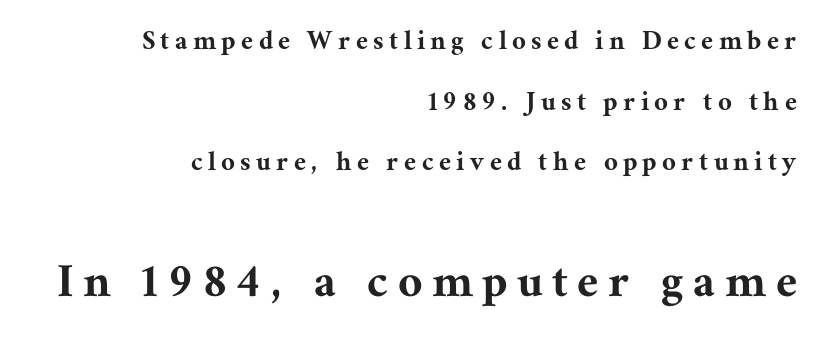
Character size in the trailing block exceeds that of the leading block. Posture: upright roman. The gaps between neighbouring characters are conspicuously large. If you measured baseline to baseline, you'd find a long distance.
